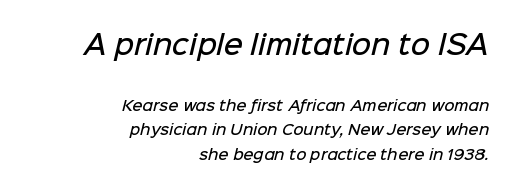
The image shows 26 px text type; set right-aligned, line spacing 1.74x, normal letter spacing, not underlined; the first (top) block is 1.86x larger.
